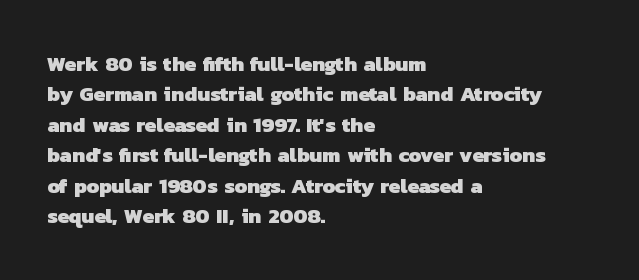
Q: Is the text bold? A: Yes.
Q: Is the text underlined? A: No.
Q: How is the paragraph aligned? A: Left-aligned.
Q: Is the spacing between letters normal or unusually wide? A: Normal.
Q: Is the spacing between lines tight, normal or loose? A: Normal.
